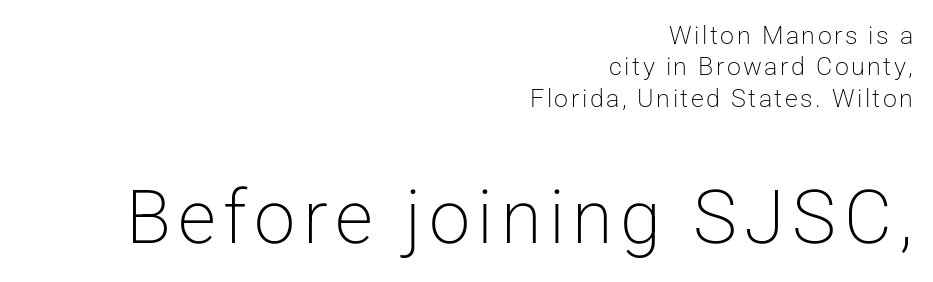
{"serif": "no", "italic": "no", "bold": "no", "weight": "light", "width": "normal", "stroke_contrast": "low", "x_height": "medium", "monospaced": "no", "underline": "no", "align": "right", "line_spacing": "normal", "line_spacing_ratio": 1.26, "larger_block": "second", "size_ratio": 2.96, "glyph_px": 74}
